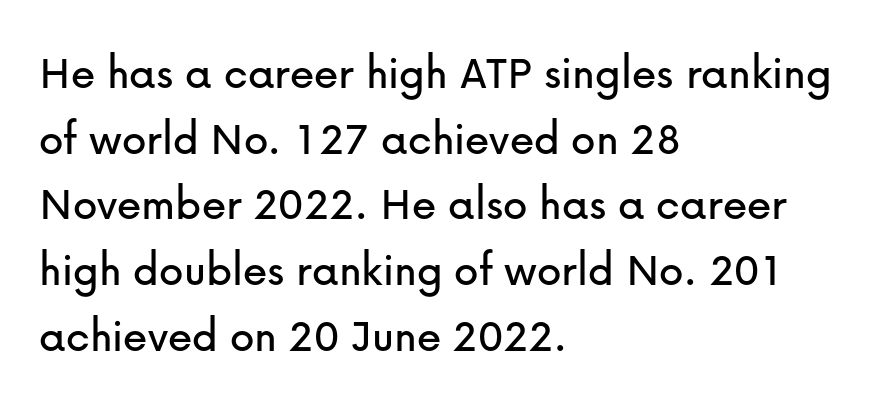
Spacing verdict: proportional, widths tailored to each character. Upright lettering throughout. Line starts are locked; line ends wander. In terms of letterform style, serifs are entirely absent. Reading down the column, the eye jumps a familiar distance to each next line.
